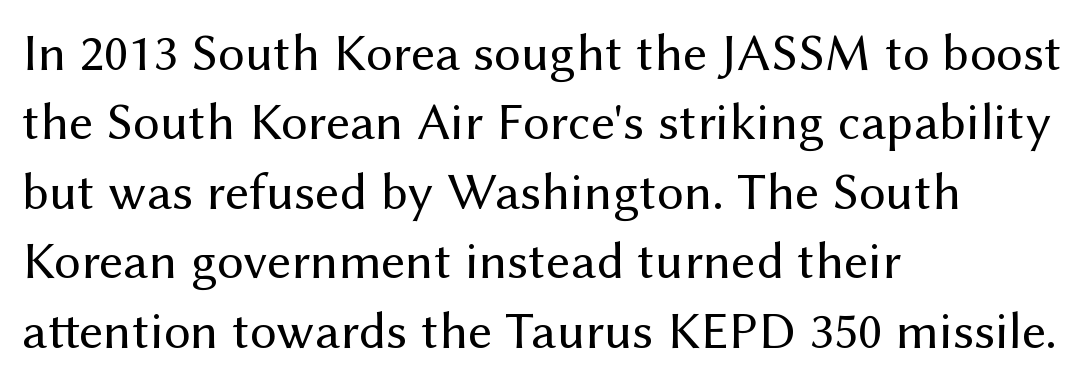
Q: Is the text bold? A: No.
Q: Is the text italic (slanted)? A: No, it is upright.
Q: Is the typeface a serif or a sans-serif typeface? A: Sans-serif.
Q: Is the text underlined? A: No.
Q: How is the paragraph aligned? A: Left-aligned.
Q: Is the spacing between letters normal or unusually wide? A: Normal.
Q: Is the spacing between lines tight, normal or loose? A: Normal.
Q: Width (condensed, normal, or wide)? A: Normal.
Q: Stroke contrast? A: Medium.
Q: x-height? A: Medium.
Q: Monospaced? A: No.
